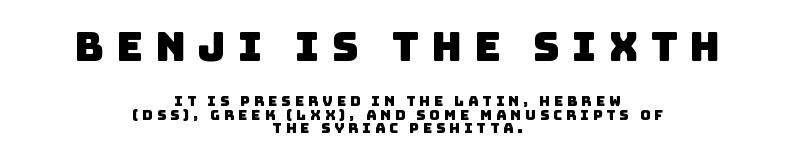
Q: Is the typeface a serif or a sans-serif typeface? A: Sans-serif.
Q: Is the text underlined? A: No.
Q: How is the paragraph aligned? A: Centered.
Q: Is the spacing between letters normal or unusually wide? A: Unusually wide.
Q: Is the spacing between lines tight, normal or loose? A: Tight.
Q: Which block of text is set in a larger size, the first (top) or the second (bottom)? A: The first (top) one.
Q: Width (condensed, normal, or wide)? A: Normal.
Q: Stroke contrast? A: Low.
Q: x-height? A: Large.
Q: Monospaced? A: No.
